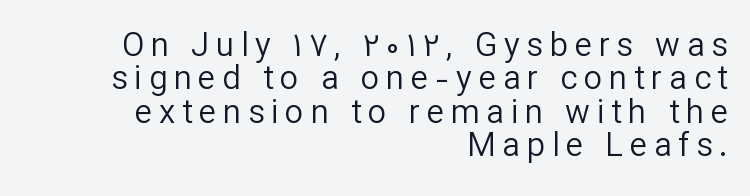
Quick note: underline off. Letters have the restrained weight of plain body copy at most. Vertical spacing — tight. These lines are rendered in a variable-pitch font. The font family rendered here belongs to the sans-serif group. The type sits square on the baseline with zero lean.
